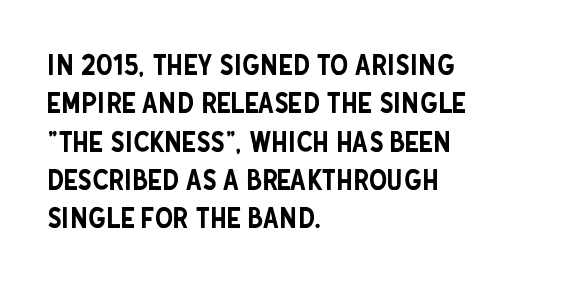
The lines in this sample share a left origin and differ only in where they stop. Unlike italic type, these characters show no tilt at all. The passage shown stacks its lines at a standard gap. A typesetter would label this face a sans. The face used here is proportionally spaced, like ordinary book or web type. Has an underline been added? It has not.
